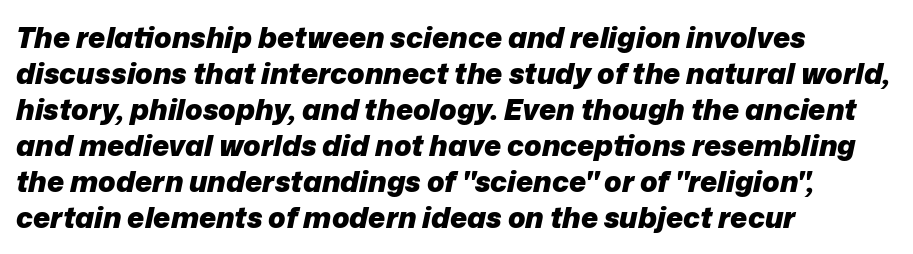
Q: Is the text bold? A: Yes.
Q: Is the text italic (slanted)? A: Yes, it leans right by about 12 degrees.
Q: Is the text underlined? A: No.
Q: How is the paragraph aligned? A: Left-aligned.
Q: Is the spacing between letters normal or unusually wide? A: Normal.
Q: Width (condensed, normal, or wide)? A: Normal.
Q: Stroke contrast? A: Low.
Q: x-height? A: Medium.
Q: Monospaced? A: No.
